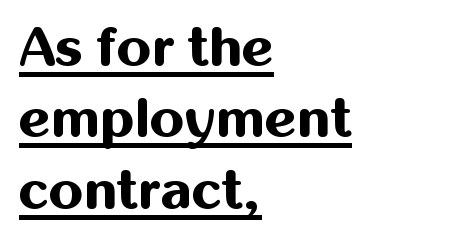
Q: Is the text bold? A: Yes.
Q: Is the text italic (slanted)? A: No, it is upright.
Q: Is the typeface a serif or a sans-serif typeface? A: Sans-serif.
Q: Is the text underlined? A: Yes.
Q: How is the paragraph aligned? A: Left-aligned.
Q: Is the spacing between letters normal or unusually wide? A: Normal.
Q: Is the spacing between lines tight, normal or loose? A: Normal.
Q: Width (condensed, normal, or wide)? A: Normal.
Q: Stroke contrast? A: Medium.
Q: x-height? A: Medium.
Q: Monospaced? A: No.
